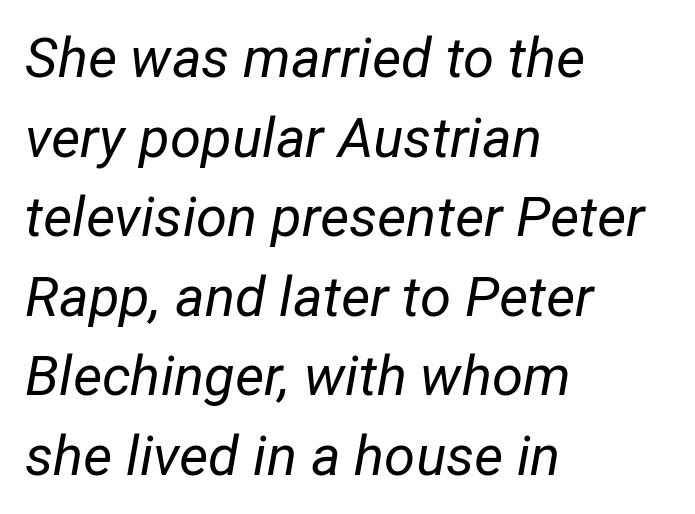
The image shows 56 px regular-weight type, italic (leaning right); set left-aligned, normal line spacing (1.42x), normal letter spacing, not underlined; low stroke contrast and a medium x-height.
